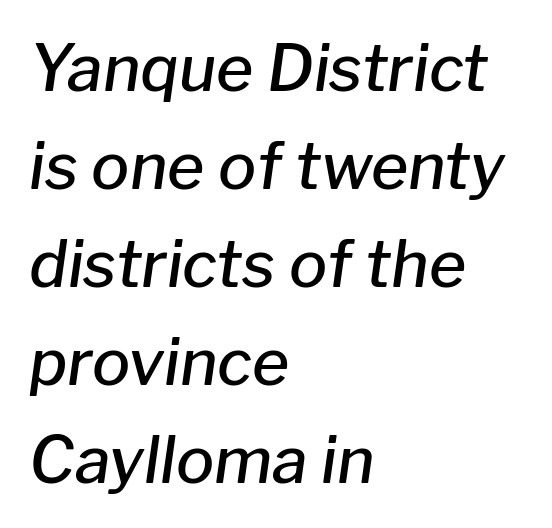
{"italic": "yes", "lean": "right", "slant_degrees": 8, "bold": "semi", "weight": "semibold", "width": "normal", "stroke_contrast": "low", "x_height": "medium", "monospaced": "no", "underline": "no", "align": "left", "line_spacing": "normal", "line_spacing_ratio": 1.53, "letter_spacing": "normal", "letter_spacing_em": 0.0, "glyph_px": 64}
